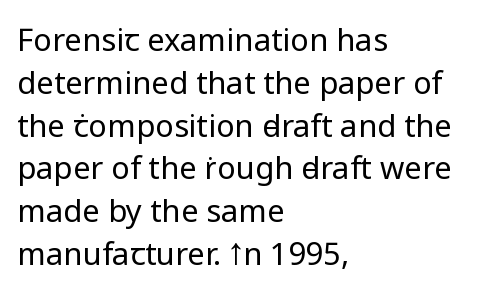
Q: Is the text bold? A: No.
Q: Is the text italic (slanted)? A: No, it is upright.
Q: Is the typeface a serif or a sans-serif typeface? A: Sans-serif.
Q: Is the text underlined? A: No.
Q: How is the paragraph aligned? A: Left-aligned.
Q: Is the spacing between letters normal or unusually wide? A: Normal.
Q: Is the spacing between lines tight, normal or loose? A: Normal.
Q: Width (condensed, normal, or wide)? A: Normal.
Q: Stroke contrast? A: Low.
Q: x-height? A: Medium.
Q: Monospaced? A: No.
